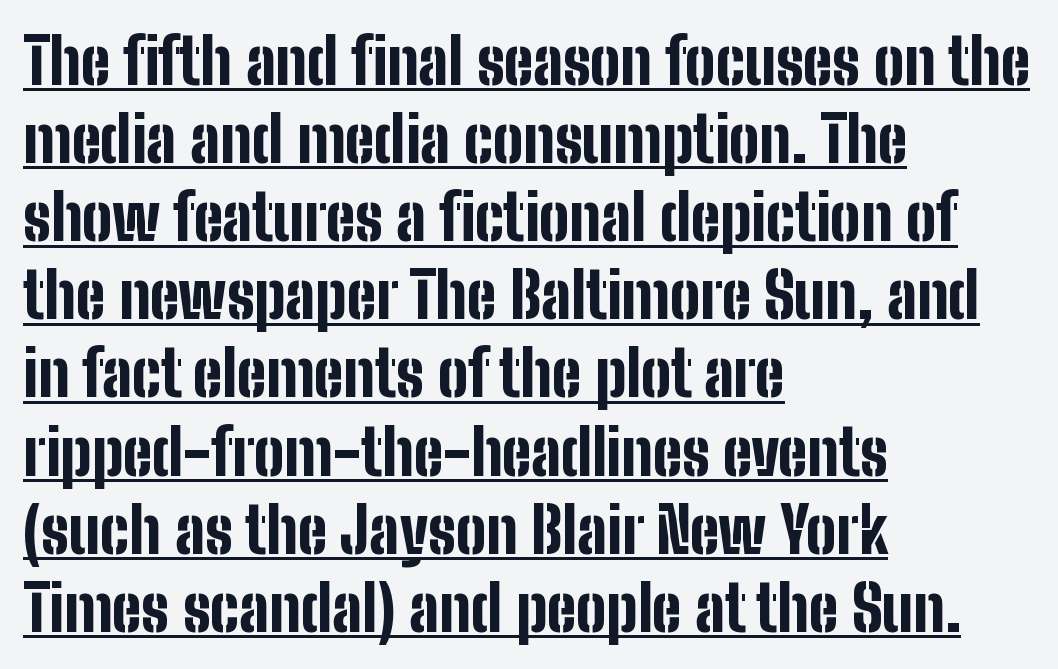
Q: Is the text bold? A: Yes.
Q: Is the text italic (slanted)? A: No, it is upright.
Q: Is the typeface a serif or a sans-serif typeface? A: Sans-serif.
Q: Is the text underlined? A: Yes.
Q: How is the paragraph aligned? A: Left-aligned.
Q: Is the spacing between letters normal or unusually wide? A: Normal.
Q: Width (condensed, normal, or wide)? A: Condensed.
Q: Stroke contrast? A: Low.
Q: x-height? A: Medium.
Q: Monospaced? A: No.
